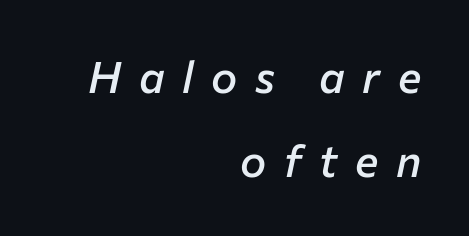
The image shows 44 px semibold type, italic (leaning right); set right-aligned, loose line spacing (1.92x), unusually wide letter spacing (+0.4 em), not underlined; low stroke contrast and a medium x-height.
